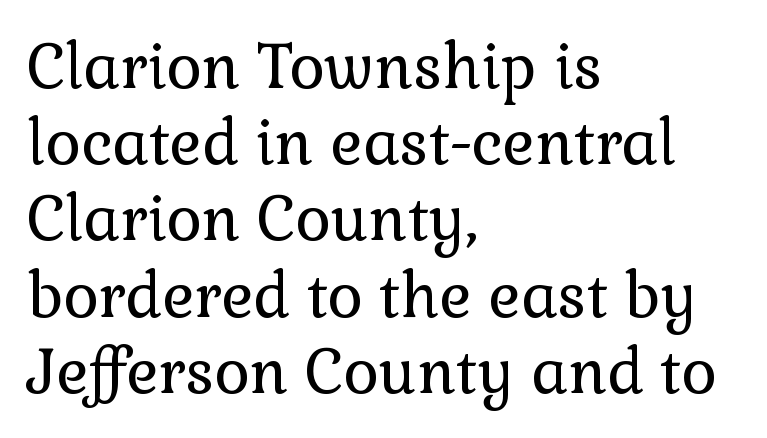
{"serif": "yes", "italic": "no", "bold": "no", "weight": "regular", "width": "normal", "x_height": "medium", "monospaced": "no", "underline": "no", "align": "left", "line_spacing": "normal", "line_spacing_ratio": 1.25, "letter_spacing": "normal", "letter_spacing_em": 0.0, "glyph_px": 61}
